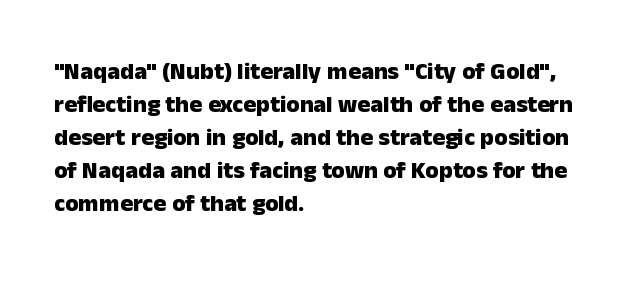
The tracking reads as untouched default to a designer's eye. Check the space under the baseline: it is left empty. The letters stand straight up with perfectly vertical stems. Each line starts at the same left margin while the right side varies. Weight check: bold — yes, fully. These lines sit exactly where default settings would place them.
